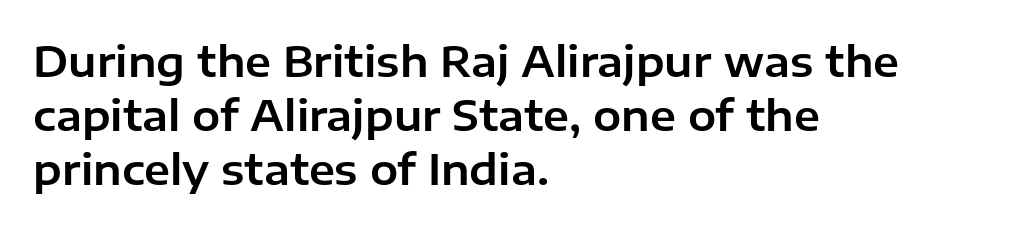
{"serif": "no", "italic": "no", "width": "normal", "stroke_contrast": "low", "x_height": "medium", "monospaced": "no", "underline": "no", "align": "left", "line_spacing": "normal", "line_spacing_ratio": 1.29, "letter_spacing": "normal", "letter_spacing_em": 0.0, "glyph_px": 42}
